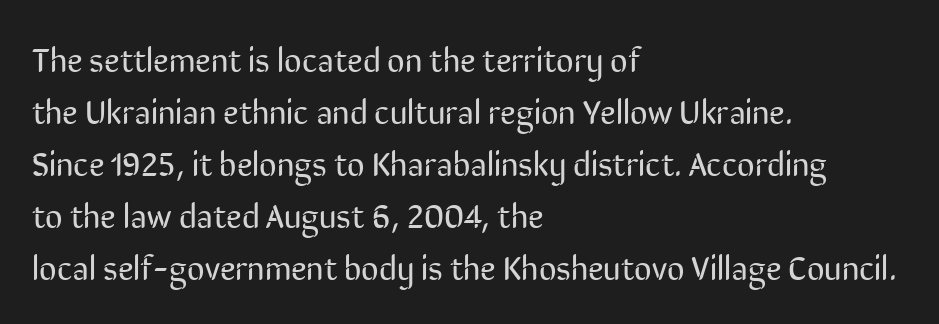
The image shows 34 px regular-weight, condensed sans-serif type, upright; set left-aligned, normal line spacing (1.53x), normal letter spacing, not underlined; low stroke contrast and a medium x-height.
